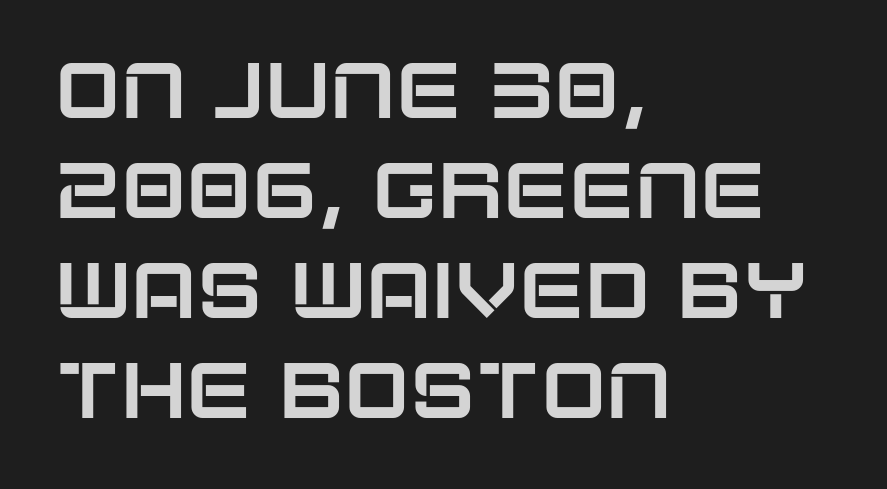
Rows of type keep a routine distance in the vertical direction. The text was rendered using a sans face with plain stroke endings. Short note: letters normally spaced. Here the designer chose a conventional face with non-uniform glyph widths. Type without underlining. Notice how the stems are strictly vertical — no italics here.
